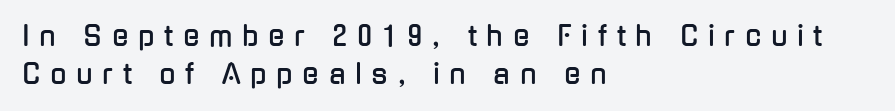
Q: Is the text italic (slanted)? A: No, it is upright.
Q: Is the text underlined? A: No.
Q: How is the paragraph aligned? A: Left-aligned.
Q: Is the spacing between letters normal or unusually wide? A: Unusually wide.
Q: Is the spacing between lines tight, normal or loose? A: Normal.
